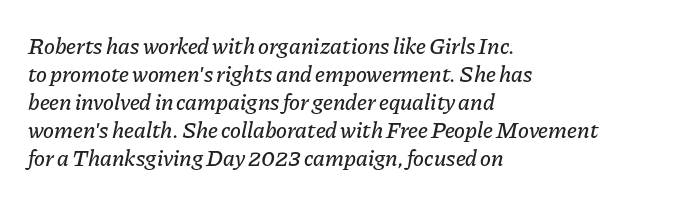
The image shows 23 px text type, italic (leaning right); set left-aligned, line spacing 1.22x, normal letter spacing, not underlined.
